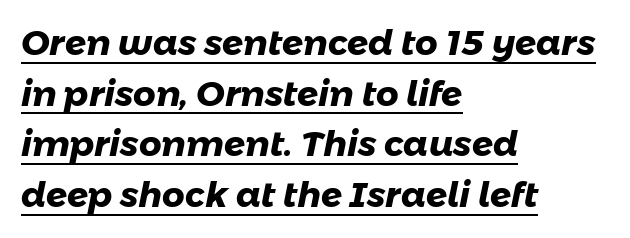
Q: Is the text bold? A: Yes.
Q: Is the typeface a serif or a sans-serif typeface? A: Sans-serif.
Q: Is the text underlined? A: Yes.
Q: How is the paragraph aligned? A: Left-aligned.
Q: Is the spacing between letters normal or unusually wide? A: Normal.
Q: Is the spacing between lines tight, normal or loose? A: Normal.
Q: Width (condensed, normal, or wide)? A: Normal.
Q: Stroke contrast? A: Low.
Q: x-height? A: Medium.
Q: Monospaced? A: No.
